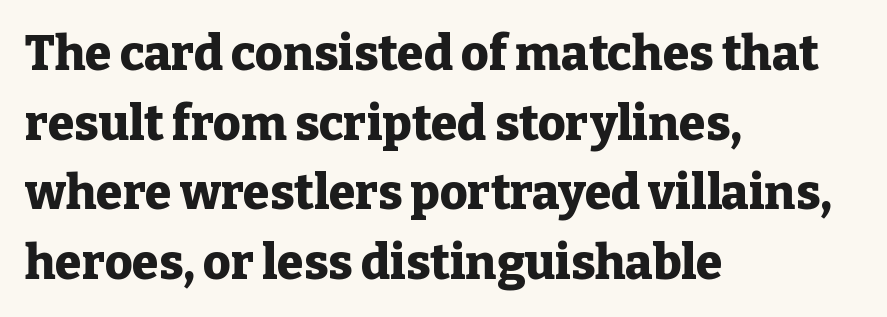
The image shows 48 px heavy serif type, upright; set left-aligned, normal line spacing (1.45x), normal letter spacing, not underlined; low stroke contrast and a medium x-height.
